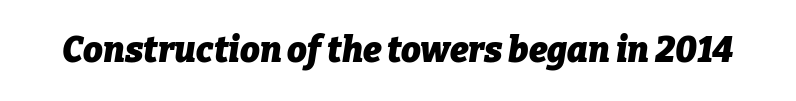
Each letter keeps its own natural width here, so spacing adapts to shape. Yep, that's italic — everything's leaning. Descenders are the only things crossing below the line. Thick stems and heavy bowls — unmistakably bold.
